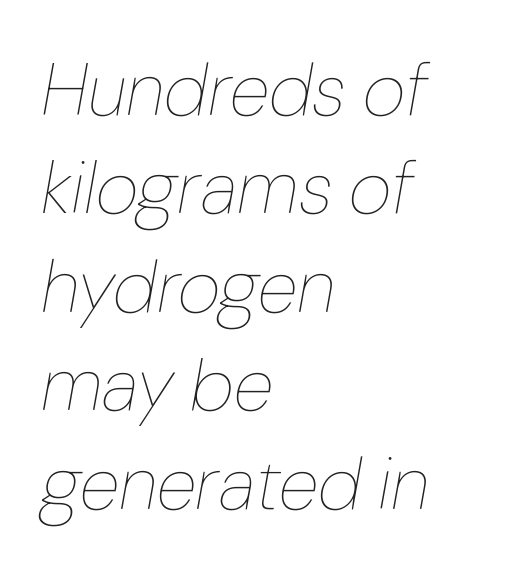
Q: Is the text bold? A: No.
Q: Is the text italic (slanted)? A: Yes, it leans right by about 10 degrees.
Q: Is the text underlined? A: No.
Q: How is the paragraph aligned? A: Left-aligned.
Q: Is the spacing between letters normal or unusually wide? A: Normal.
Q: Is the spacing between lines tight, normal or loose? A: Normal.
Q: Width (condensed, normal, or wide)? A: Normal.
Q: Stroke contrast? A: Low.
Q: x-height? A: Medium.
Q: Monospaced? A: No.
